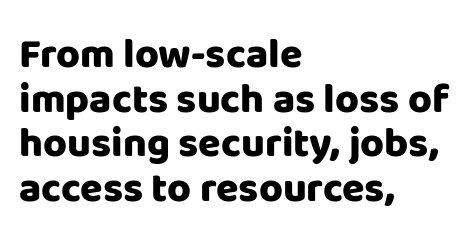
These lines are rendered in a variable-pitch font. The lettering holds an erect, upright posture throughout. Letterform terminals end flat and unadorned throughout the passage. The horizontal fit of the characters is conventional and even. Reading down the column, the eye jumps only a short way to each next line.
